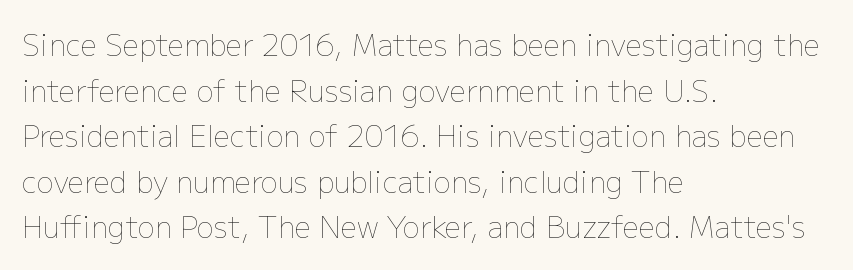
The rendering uses a moderate line-height, typical for paragraphs. Compared with typical body copy, the letter spacing here is the same. The letters stand straight up with perfectly vertical stems. Check the space under the baseline: it is left empty. Ink coverage per letter is moderate at most. The lines are quadded left.
